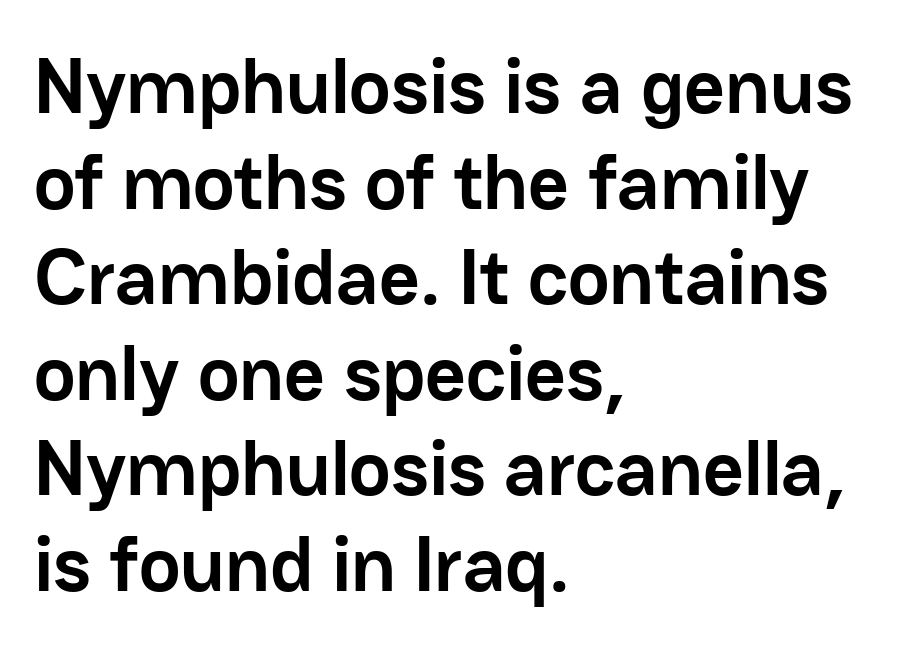
Note: no serifs on the glyphs. A bare baseline throughout the passage. These lines are rendered in a variable-pitch font. Heavy-handed strokes throughout: this text is bold. Vertical strokes here are truly vertical. How are the letters spaced? Ordinarily, with no added tracking.
